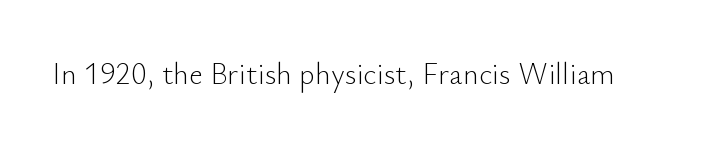
Is the type heavy? It reads as light-to-regular instead. Each letter keeps its own natural width here, so spacing adapts to shape. Posture: vertical. Anything drawn beneath the words? Only blank space. Caption: standard tracking, unaltered.
